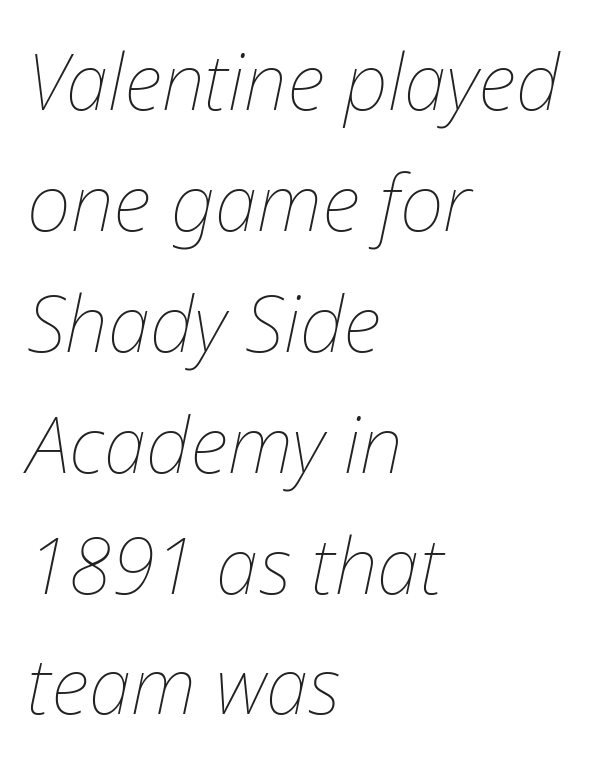
This sample has the flowing, uneven cadence of proportional lettering. In terms of leading, this rendering sits right in the middle. Underlining? Definitely not there. The rendering anchors every line to the left-hand side.
